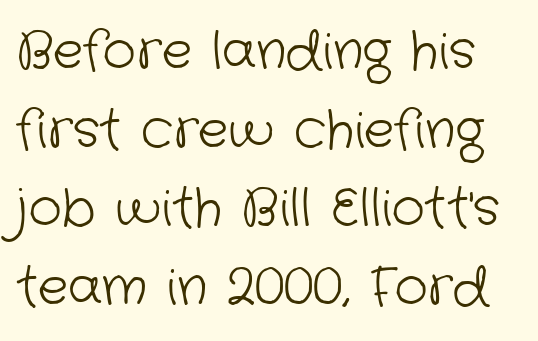
{"serif": "no", "bold": "no", "weight": "light", "width": "normal", "stroke_contrast": "low", "x_height": "medium", "monospaced": "no", "underline": "no", "line_spacing": "normal", "line_spacing_ratio": 1.54, "letter_spacing": "normal", "letter_spacing_em": 0.0, "glyph_px": 51}
